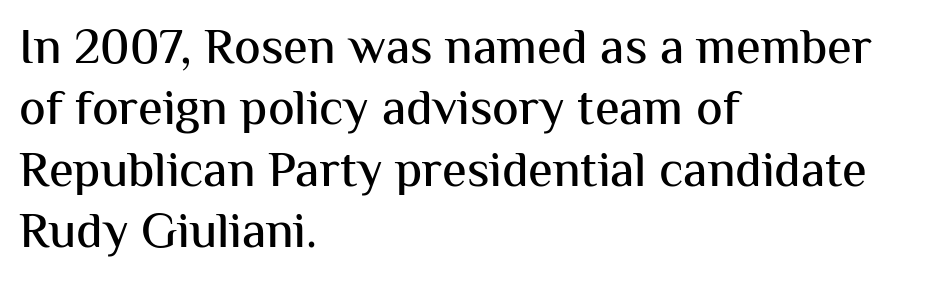
{"serif": "no", "italic": "no", "width": "normal", "stroke_contrast": "medium", "x_height": "medium", "monospaced": "no", "underline": "no", "align": "left", "line_spacing_ratio": 1.23, "letter_spacing": "normal", "letter_spacing_em": 0.0, "glyph_px": 50}
